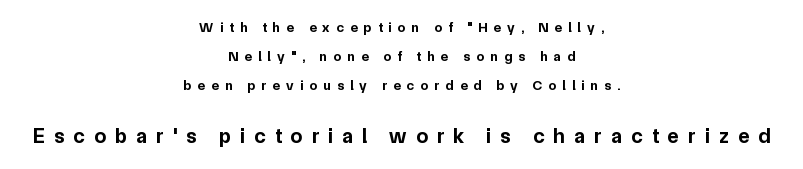
A roman cut, with each character standing at attention. You could fit nearly another row in the gap between these rows. A clean baseline with only descenders dipping below it. The rag falls on both sides of this text block equally. A typesetter would call this heavily tracked-out type.
